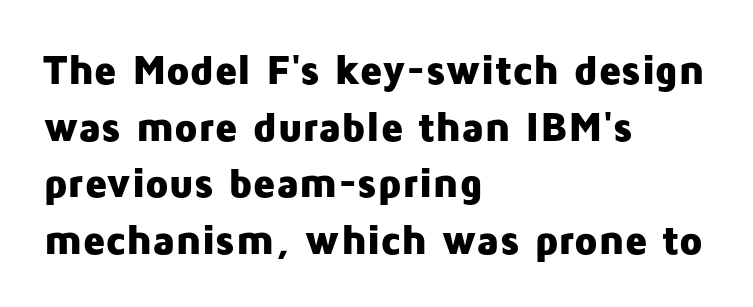
Q: Is the text bold? A: Yes.
Q: Is the text italic (slanted)? A: No, it is upright.
Q: Is the typeface a serif or a sans-serif typeface? A: Sans-serif.
Q: Is the text underlined? A: No.
Q: How is the paragraph aligned? A: Left-aligned.
Q: Is the spacing between letters normal or unusually wide? A: Normal.
Q: Is the spacing between lines tight, normal or loose? A: Normal.
Q: Width (condensed, normal, or wide)? A: Normal.
Q: Stroke contrast? A: Low.
Q: x-height? A: Medium.
Q: Monospaced? A: No.
